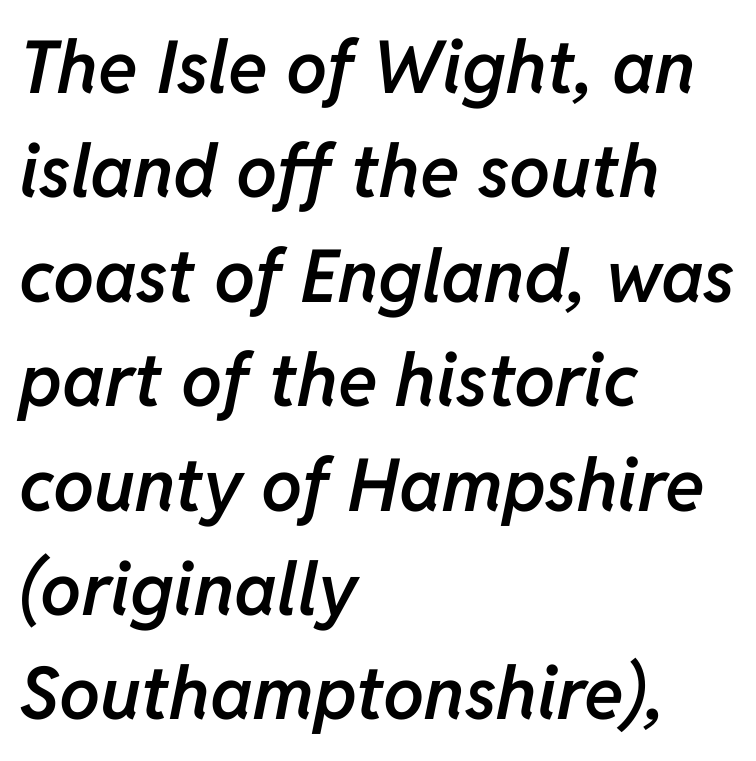
{"italic": "yes", "lean": "right", "slant_degrees": 11, "bold": "semi", "weight": "semibold", "width": "normal", "stroke_contrast": "low", "x_height": "medium", "monospaced": "no", "underline": "no", "align": "left", "line_spacing": "normal", "line_spacing_ratio": 1.43, "letter_spacing": "normal", "letter_spacing_em": 0.0, "glyph_px": 73}
